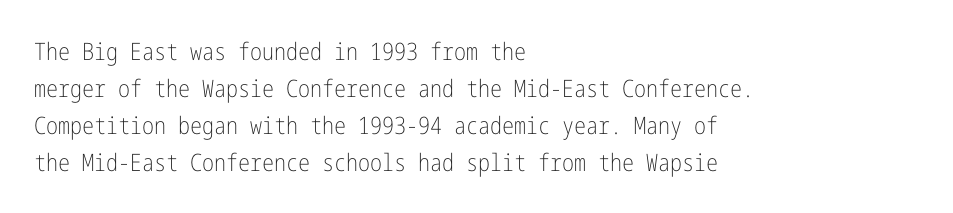
Vertical strokes here are truly vertical. Every row of glyphs begins at an identical x-position on the left. Between one letter and the next there's only the usual sliver of space. Only glyphs here, with clear space below each row.
